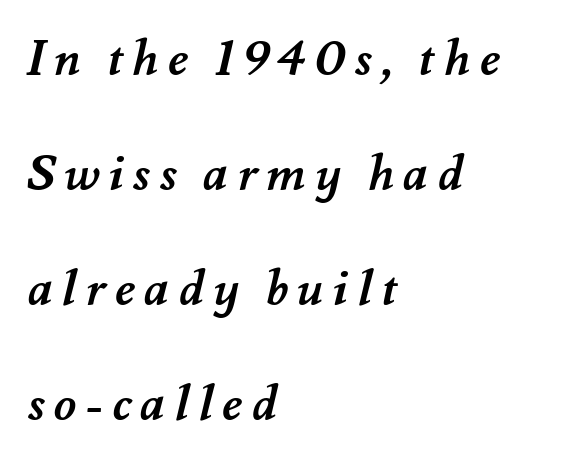
Q: Is the text bold? A: Yes.
Q: Is the text underlined? A: No.
Q: How is the paragraph aligned? A: Left-aligned.
Q: Is the spacing between lines tight, normal or loose? A: Loose.
Q: Width (condensed, normal, or wide)? A: Normal.
Q: Stroke contrast? A: Medium.
Q: x-height? A: Small.
Q: Monospaced? A: No.
